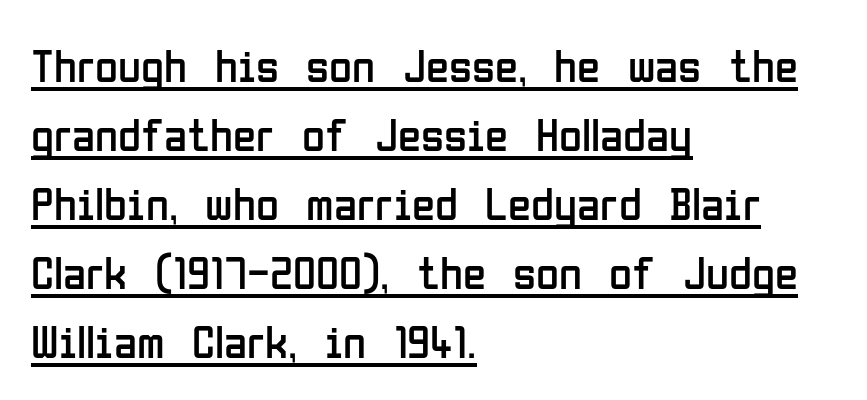
Q: Is the text bold? A: No.
Q: Is the text italic (slanted)? A: No, it is upright.
Q: Is the typeface a serif or a sans-serif typeface? A: Sans-serif.
Q: Is the text underlined? A: Yes.
Q: How is the paragraph aligned? A: Left-aligned.
Q: Is the spacing between letters normal or unusually wide? A: Normal.
Q: Is the spacing between lines tight, normal or loose? A: Normal.
Q: Width (condensed, normal, or wide)? A: Condensed.
Q: Stroke contrast? A: Low.
Q: x-height? A: Medium.
Q: Monospaced? A: No.
